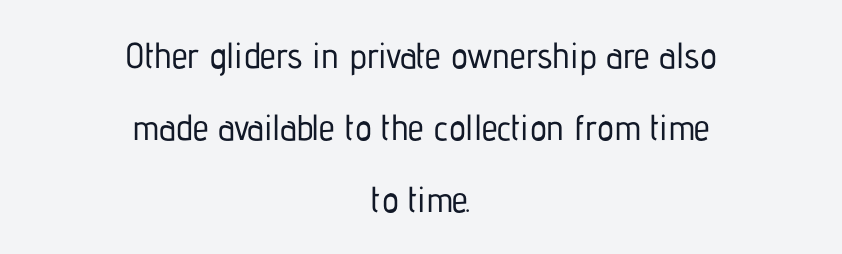
Letters rest on an invisible, unmarked baseline. You could not count columns in this text — the font is proportionally spaced. Unlike a traditional serif, this face leaves its strokes unadorned. If you measured baseline to baseline, you'd find a long distance. Every row of glyphs is offset so its center matches the block's center. A roman cut, with each character standing at attention.
